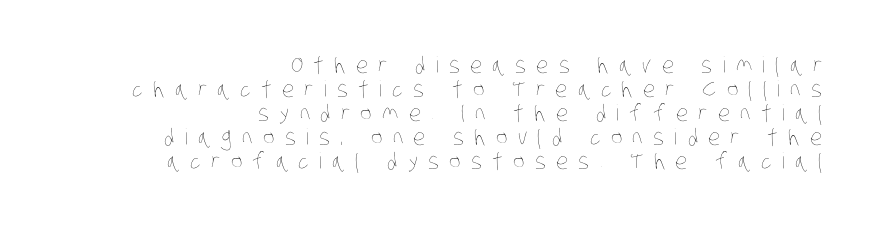
This sample trades vertical openness for compactness between lines. Letters have the restrained weight of plain body copy at most. These lines have a slow, spaced-out rhythm from letter to letter. Decoration check: the copy has no underline.
